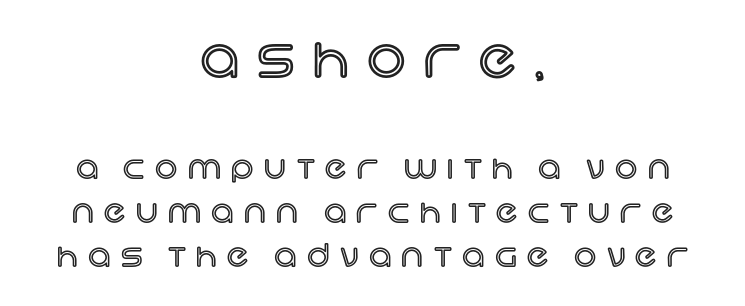
The image shows 54 px text type, upright; set centered, normal line spacing (1.42x), unusually wide letter spacing (+0.34 em), not underlined; the first (top) block is 1.74x larger; a large x-height.
